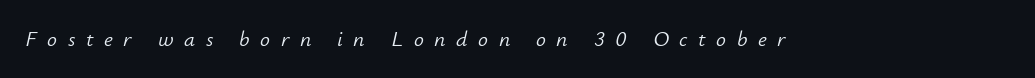
{"italic": "yes", "lean": "right", "slant_degrees": 12, "bold": "no", "underline": "no", "letter_spacing": "wide", "letter_spacing_em": 0.48, "glyph_px": 22}
